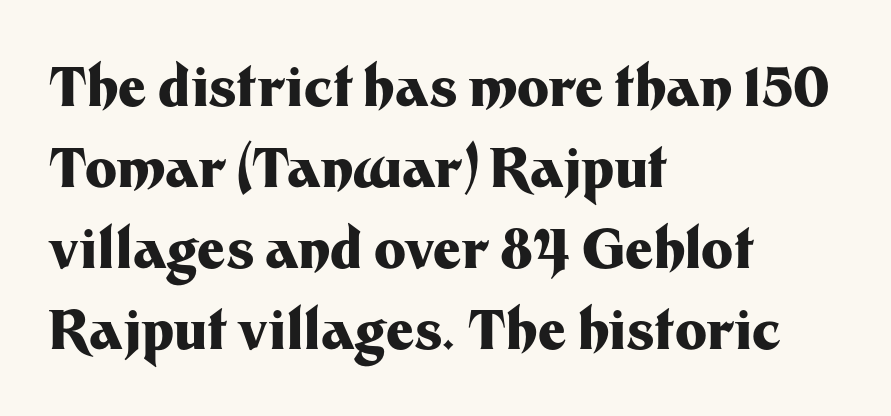
{"serif": "no", "italic": "no", "bold": "yes", "weight": "heavy", "width": "normal", "stroke_contrast": "medium", "x_height": "medium", "monospaced": "no", "underline": "no", "align": "left", "line_spacing": "normal", "line_spacing_ratio": 1.5, "letter_spacing": "normal", "letter_spacing_em": 0.0, "glyph_px": 54}
